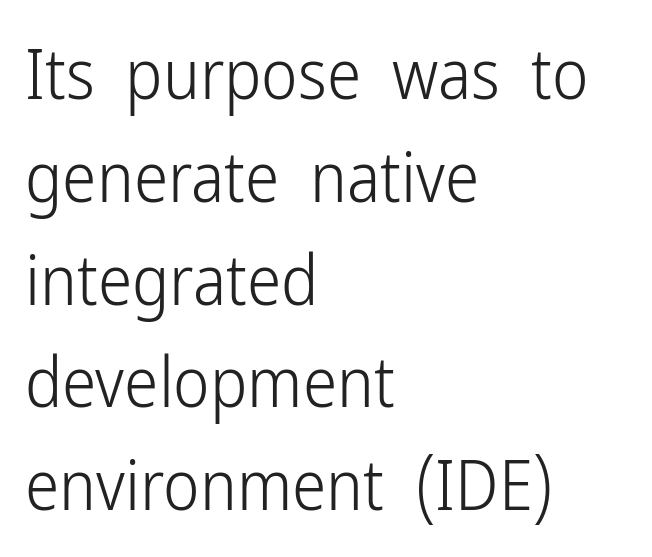
The image shows 69 px light, condensed sans-serif type, upright; set left-aligned, normal line spacing (1.49x), normal letter spacing, not underlined; low stroke contrast and a medium x-height.
